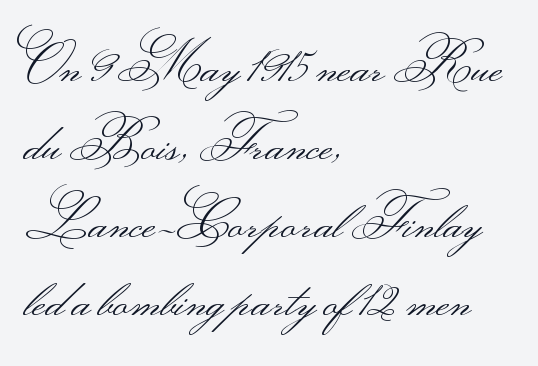
{"serif": "no", "bold": "no", "weight": "light", "width": "wide", "stroke_contrast": "medium", "monospaced": "no", "underline": "no", "align": "left", "line_spacing": "normal", "line_spacing_ratio": 1.5, "letter_spacing": "normal", "letter_spacing_em": 0.0, "glyph_px": 52}
